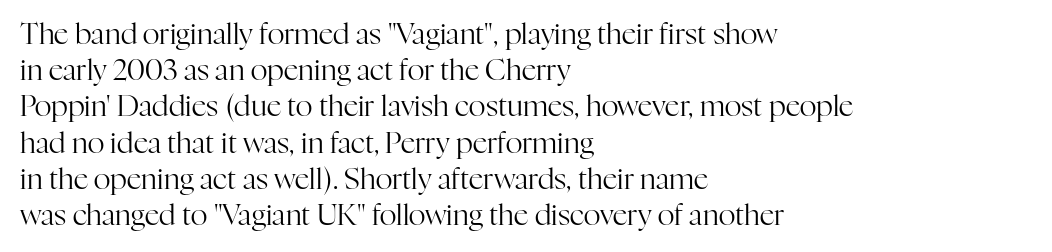
{"serif": "yes", "italic": "no", "bold": "no", "weight": "regular", "width": "normal", "stroke_contrast": "high", "x_height": "medium", "monospaced": "no", "underline": "no", "align": "left", "line_spacing": "normal", "line_spacing_ratio": 1.25, "letter_spacing": "normal", "letter_spacing_em": 0.0, "glyph_px": 29}
